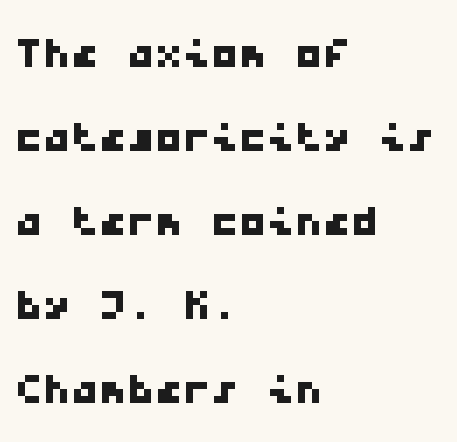
{"serif": "no", "width": "wide", "stroke_contrast": "low", "x_height": "medium", "monospaced": "yes", "underline": "no", "align": "left", "line_spacing": "normal", "line_spacing_ratio": 1.5, "letter_spacing": "normal", "letter_spacing_em": 0.0, "glyph_px": 56}
